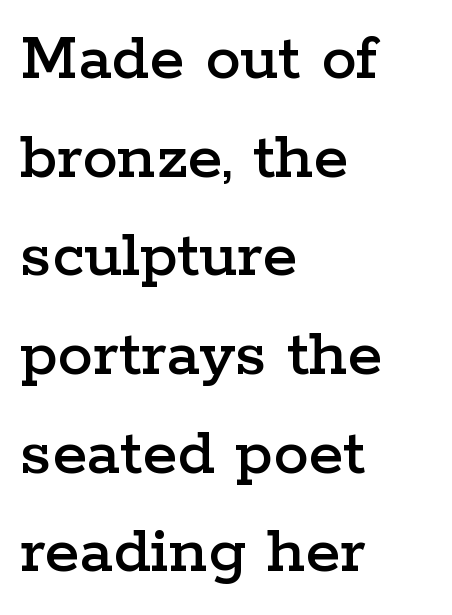
Q: Is the text italic (slanted)? A: No, it is upright.
Q: Is the typeface a serif or a sans-serif typeface? A: Serif.
Q: Is the text underlined? A: No.
Q: How is the paragraph aligned? A: Left-aligned.
Q: Is the spacing between letters normal or unusually wide? A: Normal.
Q: Is the spacing between lines tight, normal or loose? A: Normal.
Q: Width (condensed, normal, or wide)? A: Wide.
Q: Stroke contrast? A: Low.
Q: x-height? A: Medium.
Q: Monospaced? A: No.
